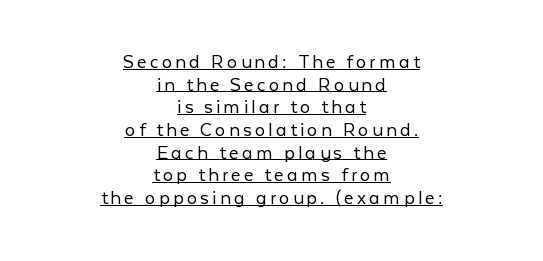
Very little white space separates one row of letters from the next. You can see a thin bar hugging the bottom of the glyphs. The compositor balanced each line on the midline. A light-to-regular cut is what we see here. These lines were composed using upright roman letters.
